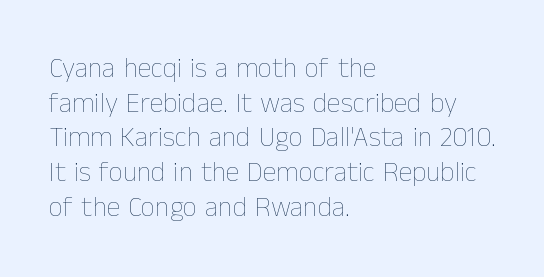
{"italic": "no", "bold": "no", "weight": "thin", "width": "normal", "stroke_contrast": "low", "x_height": "medium", "monospaced": "no", "underline": "no", "align": "left", "line_spacing_ratio": 1.24, "letter_spacing": "normal", "letter_spacing_em": 0.0, "glyph_px": 28}
